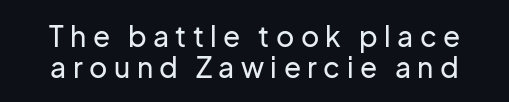
Here the glyphs are tracked loosely, breaking word shapes into spaced letters. In terms of posture, this sample is upright. A typesetter would call this proportional, since set widths differ per character. If you measured baseline to baseline, you'd find a short distance. Anything drawn beneath the words? Only blank space. Letterform terminals end flat and unadorned throughout the passage.
